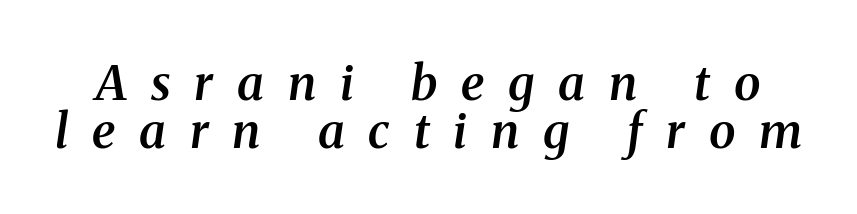
{"serif": "yes", "italic": "yes", "lean": "right", "slant_degrees": 8, "bold": "semi", "weight": "semibold", "width": "normal", "stroke_contrast": "medium", "x_height": "medium", "monospaced": "no", "underline": "no", "line_spacing": "tight", "line_spacing_ratio": 0.99, "letter_spacing": "wide", "letter_spacing_em": 0.5, "glyph_px": 48}
